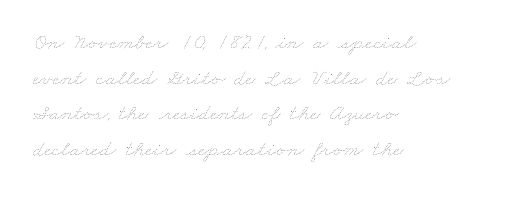
Which margin do the lines hug? The left one — the right edge is uneven. What stands out about the letter spacing? Nothing — it is the standard amount. One glance says typical: line gaps are just what's usual. Check under the words: just untouched page. Weight class: somewhere from thin through regular.
